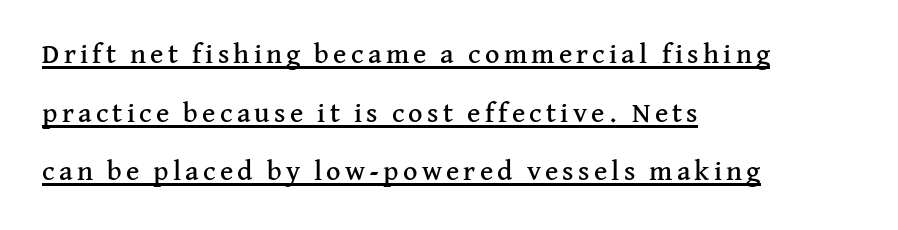
The image shows 28 px serif type, upright; set left-aligned, loose line spacing (2.09x), underlined; medium stroke contrast and a medium x-height.
